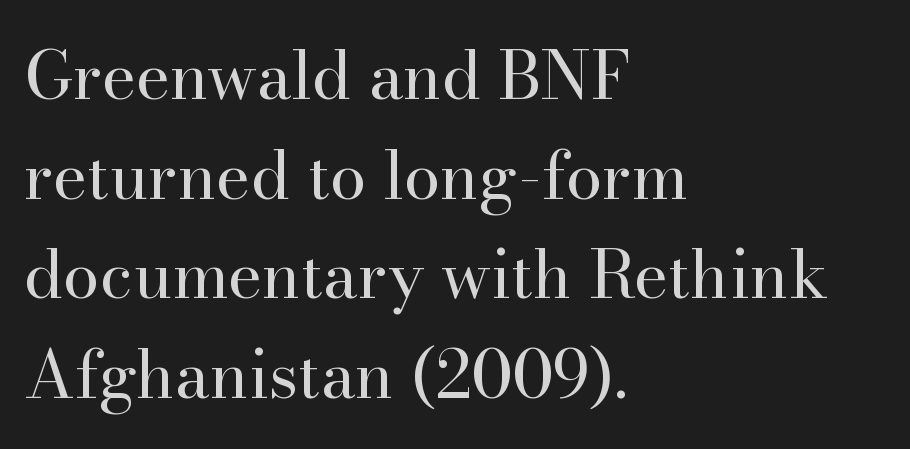
{"serif": "yes", "italic": "no", "bold": "no", "weight": "regular", "width": "normal", "stroke_contrast": "high", "x_height": "small", "monospaced": "no", "underline": "no", "align": "left", "line_spacing": "normal", "line_spacing_ratio": 1.51, "letter_spacing": "normal", "letter_spacing_em": 0.0, "glyph_px": 66}
